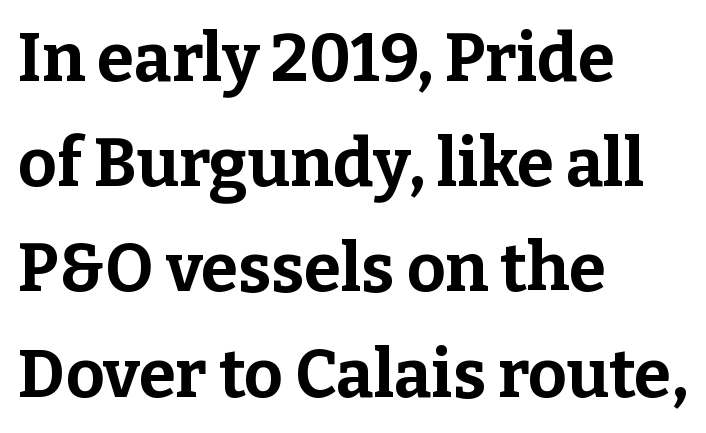
{"serif": "yes", "italic": "no", "bold": "yes", "weight": "bold", "width": "normal", "stroke_contrast": "low", "x_height": "medium", "monospaced": "no", "underline": "no", "align": "left", "line_spacing": "normal", "line_spacing_ratio": 1.57, "letter_spacing": "normal", "letter_spacing_em": 0.0, "glyph_px": 67}
